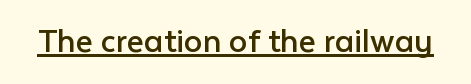
Q: Is the text bold? A: No.
Q: Is the text italic (slanted)? A: No, it is upright.
Q: Is the typeface a serif or a sans-serif typeface? A: Sans-serif.
Q: Is the text underlined? A: Yes.
Q: Is the spacing between letters normal or unusually wide? A: Normal.
Q: Width (condensed, normal, or wide)? A: Normal.
Q: Stroke contrast? A: Low.
Q: x-height? A: Medium.
Q: Monospaced? A: No.
